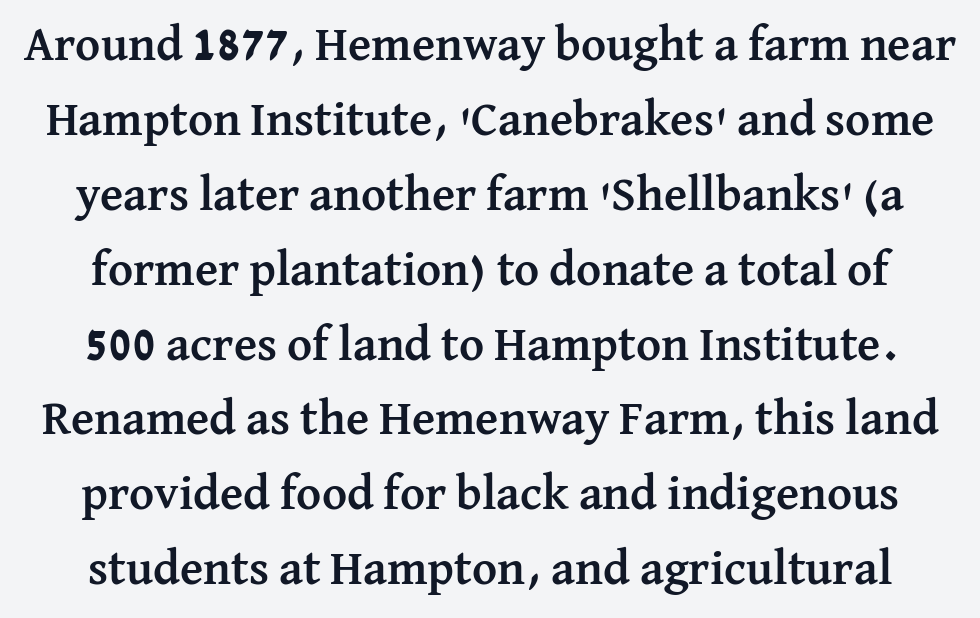
Q: Is the text bold? A: Yes.
Q: Is the text italic (slanted)? A: No, it is upright.
Q: Is the typeface a serif or a sans-serif typeface? A: Serif.
Q: Is the text underlined? A: No.
Q: Is the spacing between letters normal or unusually wide? A: Normal.
Q: Is the spacing between lines tight, normal or loose? A: Normal.
Q: Width (condensed, normal, or wide)? A: Normal.
Q: Stroke contrast? A: Medium.
Q: x-height? A: Medium.
Q: Monospaced? A: No.
